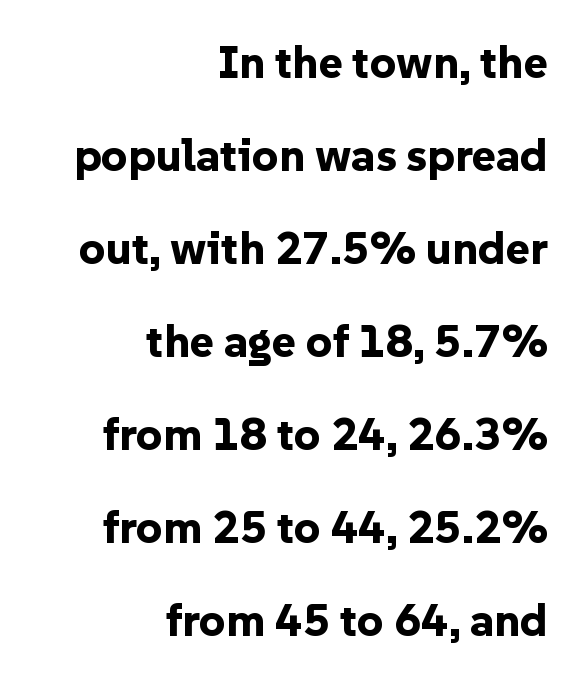
Q: Is the text bold? A: Yes.
Q: Is the text italic (slanted)? A: No, it is upright.
Q: Is the typeface a serif or a sans-serif typeface? A: Sans-serif.
Q: Is the text underlined? A: No.
Q: How is the paragraph aligned? A: Right-aligned.
Q: Is the spacing between letters normal or unusually wide? A: Normal.
Q: Is the spacing between lines tight, normal or loose? A: Loose.
Q: Width (condensed, normal, or wide)? A: Normal.
Q: Stroke contrast? A: Low.
Q: x-height? A: Medium.
Q: Monospaced? A: No.
